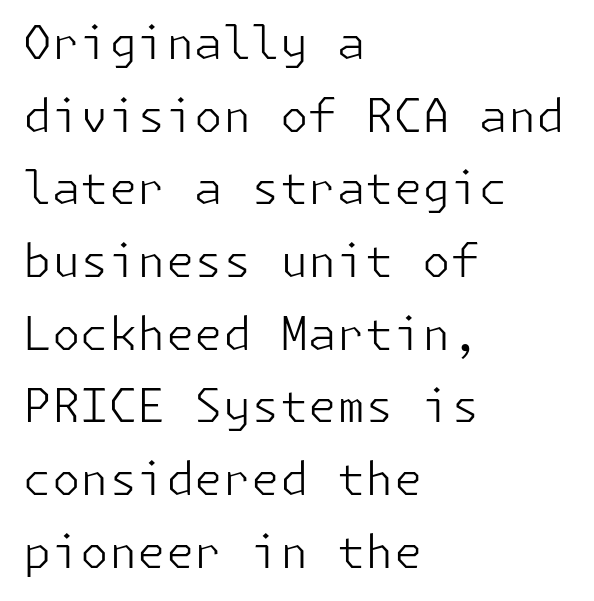
{"serif": "no", "italic": "no", "bold": "no", "weight": "light", "width": "normal", "stroke_contrast": "low", "x_height": "medium", "underline": "no", "align": "left", "line_spacing": "normal", "line_spacing_ratio": 1.58, "letter_spacing": "normal", "letter_spacing_em": 0.0, "glyph_px": 46}
